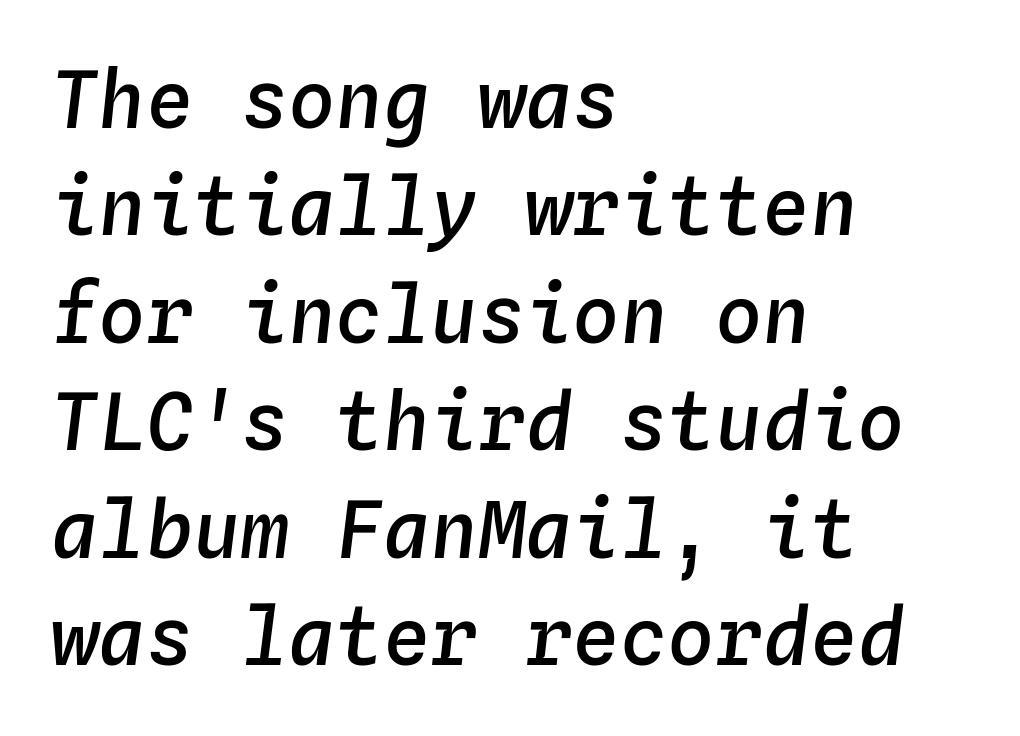
{"italic": "yes", "lean": "right", "slant_degrees": 4, "bold": "semi", "weight": "semibold", "width": "normal", "stroke_contrast": "low", "x_height": "medium", "monospaced": "yes", "underline": "no", "align": "left", "line_spacing": "normal", "line_spacing_ratio": 1.36, "letter_spacing": "normal", "letter_spacing_em": 0.0, "glyph_px": 79}
